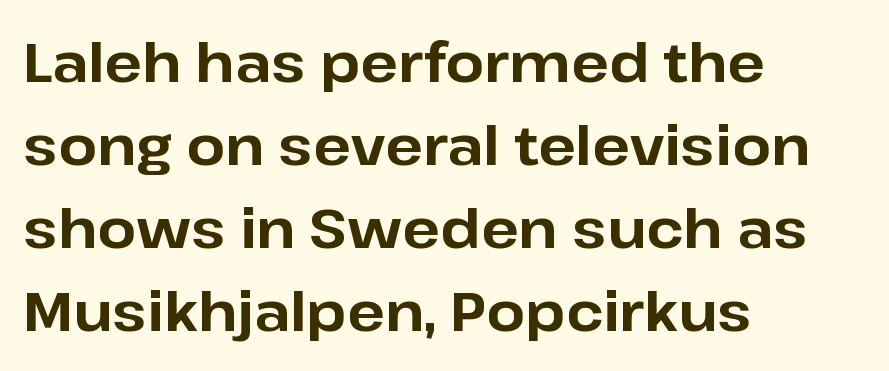
The image shows 55 px bold sans-serif type, upright; set left-aligned, normal line spacing (1.51x), normal letter spacing, not underlined; low stroke contrast and a medium x-height.
